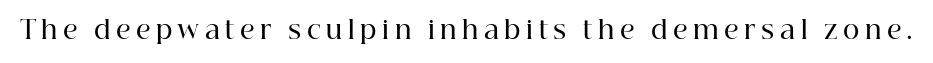
The image shows 25 px text type, upright; set unusually wide letter spacing (+0.22 em), not underlined.
